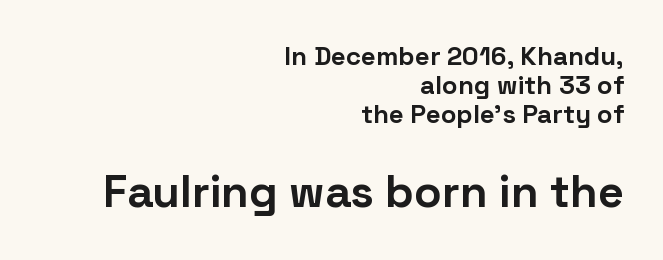
The image shows 45 px bold sans-serif type, upright; set right-aligned, tight line spacing (1.11x), normal letter spacing, not underlined; the second (bottom) block is 1.73x larger; low stroke contrast and a medium x-height.
